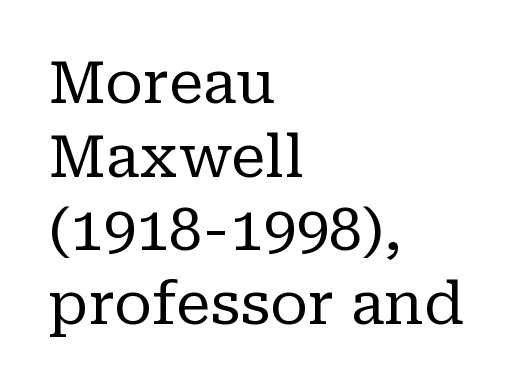
The baseline area is clear. This rendering uses left alignment, leaving the right contour irregular. These lines sit exactly where default settings would place them. Note the varied advance widths — an 'i' is clearly narrower than an 'm'. Heaviness? Minimal to ordinary, like unemphasized prose. Notice how the stems are strictly vertical — no italics here.
